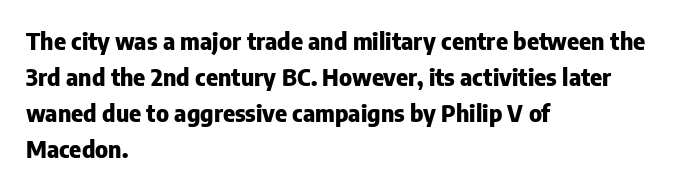
The line-height multiplier appears to be the usual default. Plain, unruled lines of type. The type is set solid horizontally, with unmodified tracking. Horizontal alignment here is leftward, the default for most running prose. Does the weight exceed regular? Yes, all the way to bold.
